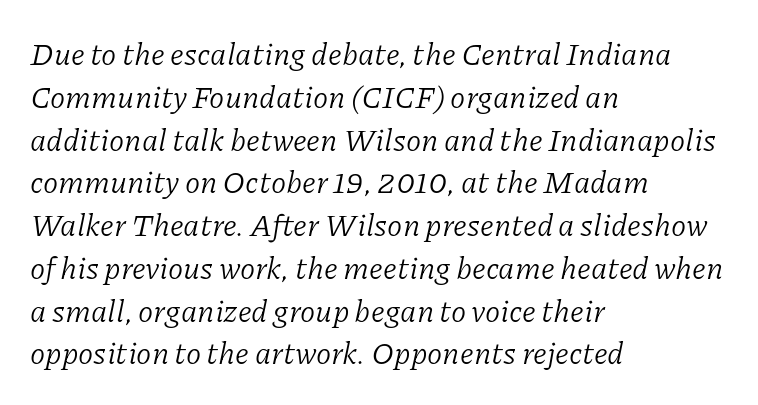
Vertical stems look standard width or narrower in stroke. The rendering shows small feet on the letterforms — a serif design. The letters advance in unequal steps, a hallmark of proportional type. Words appear dense and cohesive because spacing is normal. Beneath every word, the page is bare.
